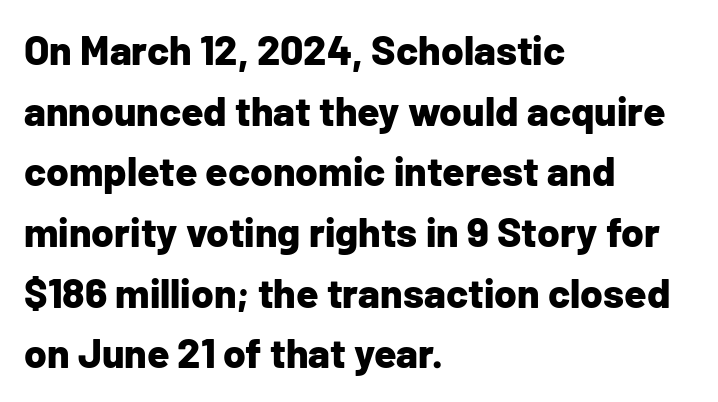
Q: Is the text bold? A: Yes.
Q: Is the text italic (slanted)? A: No, it is upright.
Q: Is the typeface a serif or a sans-serif typeface? A: Sans-serif.
Q: Is the text underlined? A: No.
Q: How is the paragraph aligned? A: Left-aligned.
Q: Is the spacing between letters normal or unusually wide? A: Normal.
Q: Is the spacing between lines tight, normal or loose? A: Normal.
Q: Width (condensed, normal, or wide)? A: Normal.
Q: Stroke contrast? A: Low.
Q: x-height? A: Medium.
Q: Monospaced? A: No.
